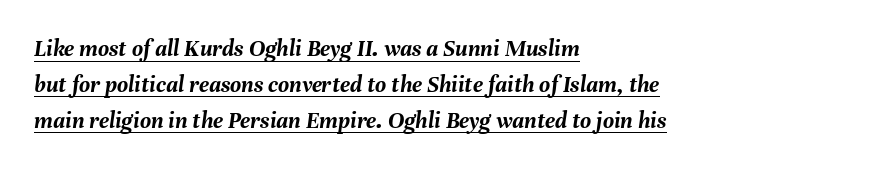
{"italic": "yes", "lean": "right", "slant_degrees": 8, "bold": "yes", "underline": "yes", "align": "left", "line_spacing": "normal", "line_spacing_ratio": 1.49, "letter_spacing": "normal", "letter_spacing_em": 0.0, "glyph_px": 24}
